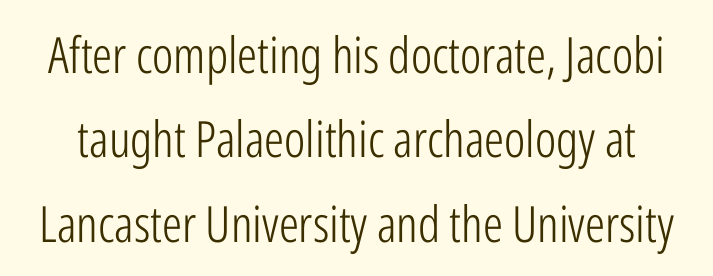
Check where the strokes stop: nothing finishes them off — pure sans. The vertical gap from one line to the next is medium. The face used here is rendered with its standard letterfit. No heavy texture on the line: the type isn't bold. Upright lettering throughout. Here the designer chose a conventional face with non-uniform glyph widths.
